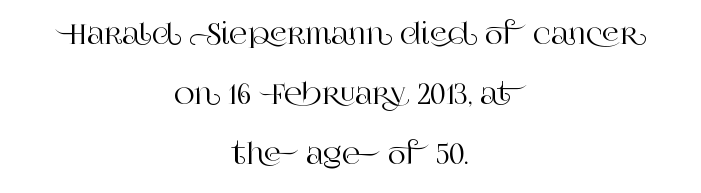
The image shows 28 px serif type, upright; set centered, loose line spacing (2.14x), normal letter spacing, not underlined; high stroke contrast and a large x-height.
